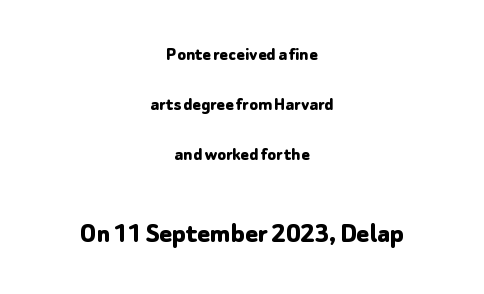
Every stem runs plumb, perpendicular to the baseline. Baseline-to-baseline distance is far greater than the letter height. These lines carry a lot of weight — the face is fully bold. Proportional: the letters do not fall into vertical columns. Letters rest on an invisible, unmarked baseline.
